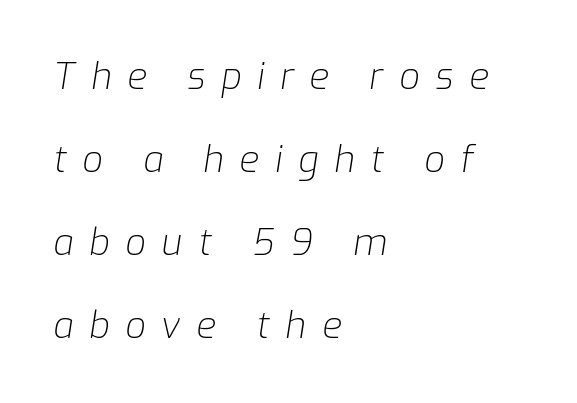
Q: Is the text bold? A: No.
Q: Is the text italic (slanted)? A: Yes, it leans right by about 9 degrees.
Q: Is the text underlined? A: No.
Q: How is the paragraph aligned? A: Left-aligned.
Q: Is the spacing between letters normal or unusually wide? A: Unusually wide.
Q: Is the spacing between lines tight, normal or loose? A: Loose.
Q: Width (condensed, normal, or wide)? A: Normal.
Q: Stroke contrast? A: Low.
Q: x-height? A: Medium.
Q: Monospaced? A: No.
